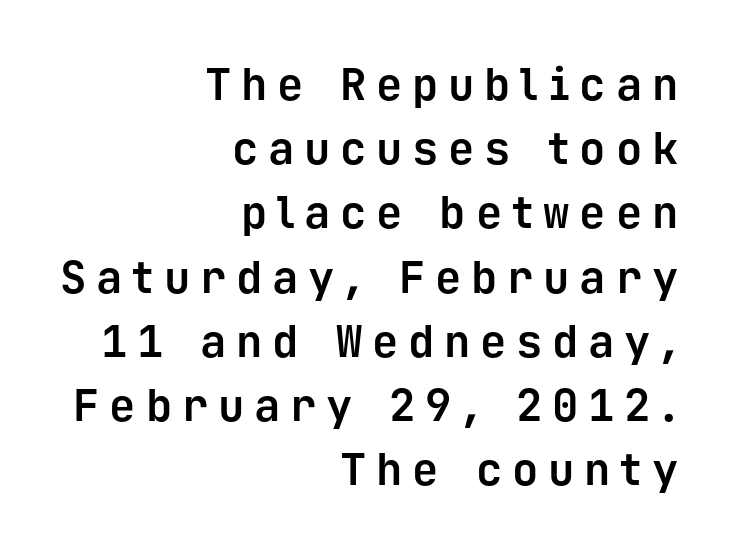
The image shows 44 px bold sans-serif type, upright, monospaced; set right-aligned, normal line spacing (1.46x), unusually wide letter spacing (+0.22 em), not underlined; low stroke contrast and a medium x-height.
